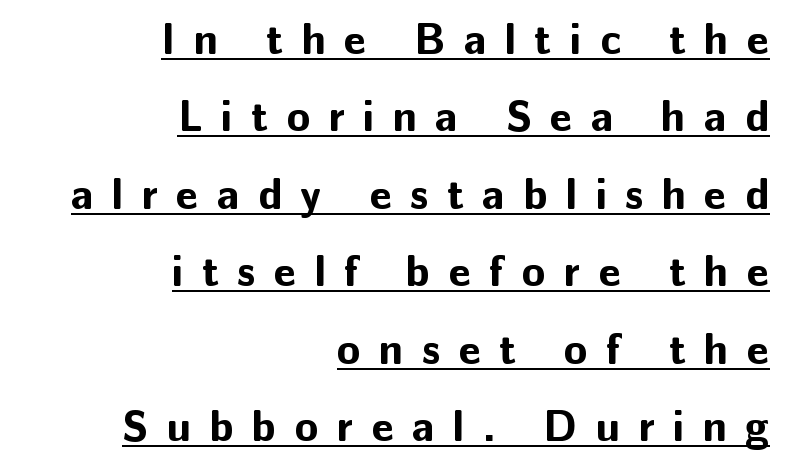
The image shows 43 px bold sans-serif type, upright; set right-aligned, line spacing 1.8x, unusually wide letter spacing (+0.43 em), underlined; low stroke contrast and a medium x-height.
